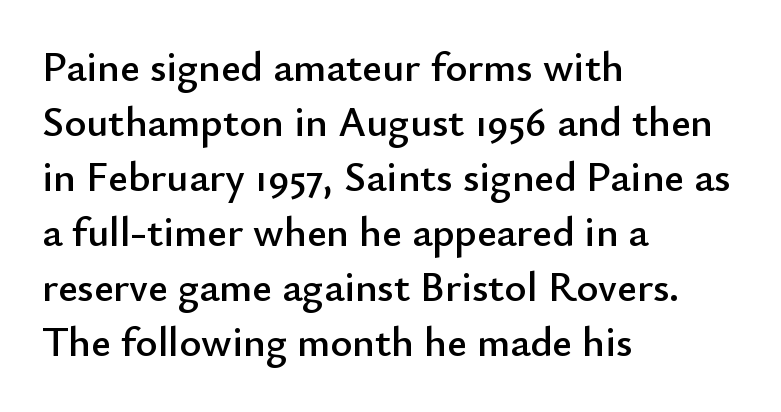
Q: Is the text italic (slanted)? A: No, it is upright.
Q: Is the typeface a serif or a sans-serif typeface? A: Sans-serif.
Q: Is the text underlined? A: No.
Q: How is the paragraph aligned? A: Left-aligned.
Q: Is the spacing between letters normal or unusually wide? A: Normal.
Q: Is the spacing between lines tight, normal or loose? A: Normal.
Q: Width (condensed, normal, or wide)? A: Normal.
Q: Stroke contrast? A: Low.
Q: x-height? A: Small.
Q: Monospaced? A: No.
